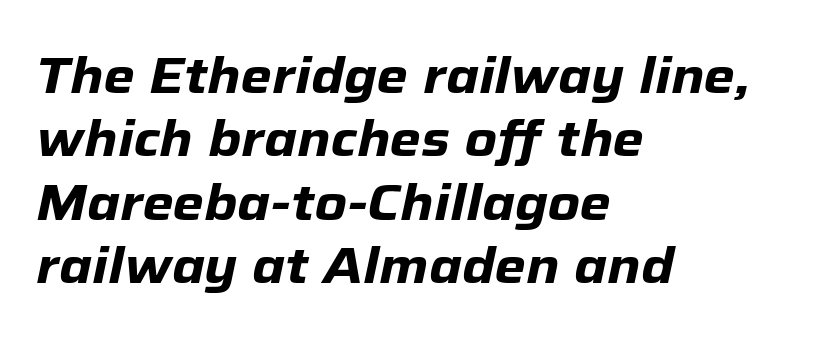
The image shows 50 px heavy type, italic (leaning right); set left-aligned, normal line spacing (1.27x), normal letter spacing, not underlined; low stroke contrast and a medium x-height.
